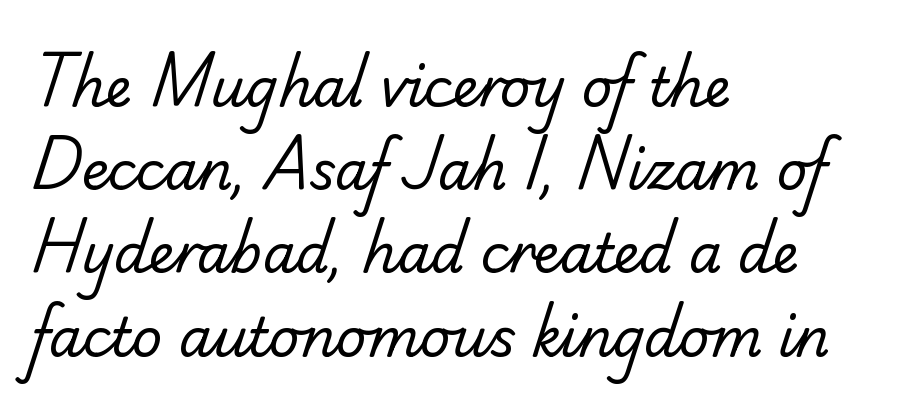
{"serif": "no", "bold": "no", "weight": "regular", "width": "normal", "stroke_contrast": "low", "x_height": "small", "monospaced": "no", "underline": "no", "align": "left", "line_spacing": "normal", "line_spacing_ratio": 1.57, "letter_spacing": "normal", "letter_spacing_em": 0.0, "glyph_px": 53}
